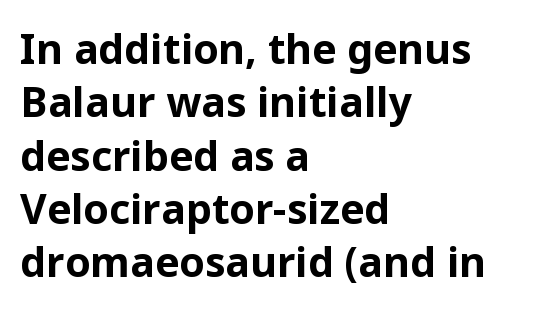
The image shows 41 px bold sans-serif type, upright; set left-aligned, normal line spacing (1.3x), normal letter spacing, not underlined; low stroke contrast and a medium x-height.
